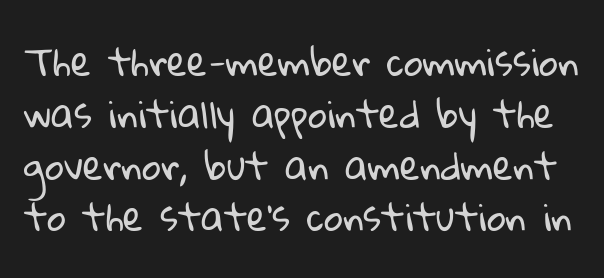
Here the designer chose a conventional face with non-uniform glyph widths. Beneath every word, the page is bare. This sample uses a sans-serif face. Stems here are at most as thick as an everyday book face. Short note: letters normally spaced. These lines sit exactly where default settings would place them.
